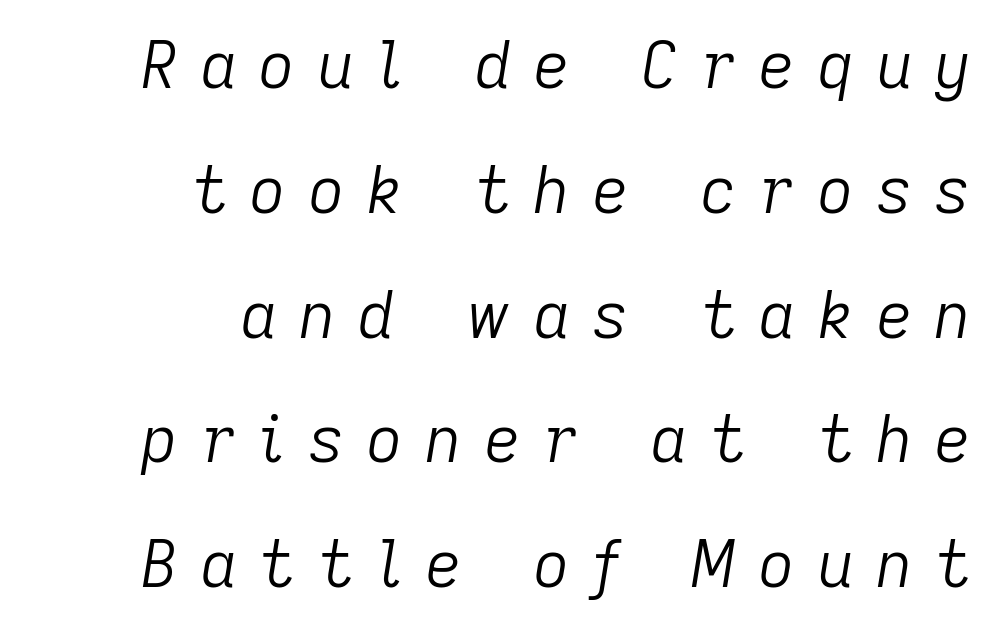
The image shows 64 px light type, italic (leaning right); set right-aligned, loose line spacing (1.95x), unusually wide letter spacing (+0.34 em), not underlined; low stroke contrast and a medium x-height.
